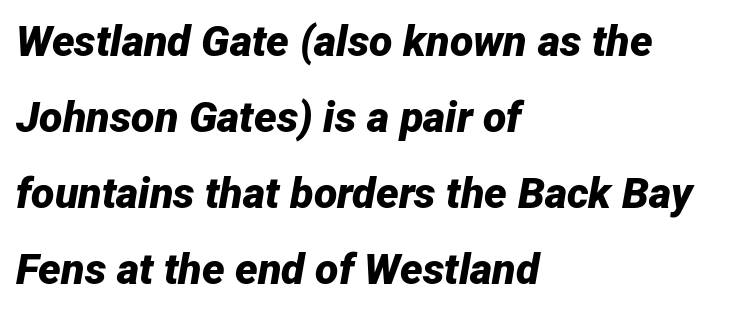
The image shows 43 px bold type, italic (leaning right); set left-aligned, line spacing 1.77x, normal letter spacing, not underlined; low stroke contrast and a medium x-height.
